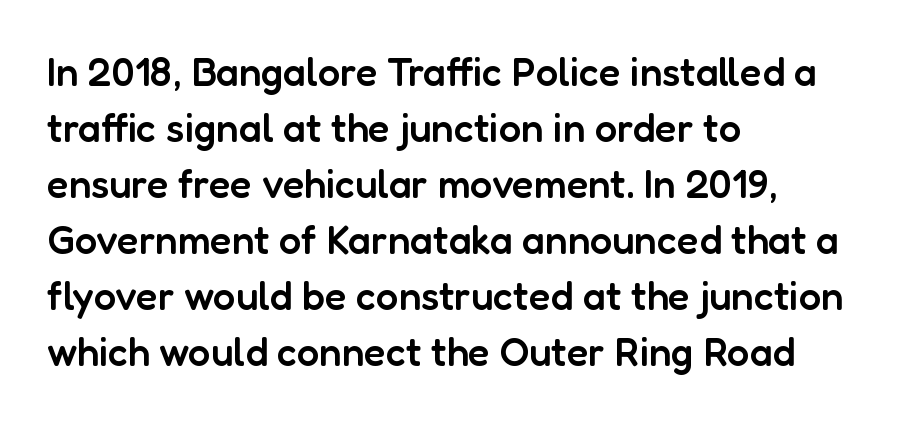
The passage shown has conventional tracking throughout. The rendering shows plain stroke endings on the letterforms — a sans-serif design. One glance says typical: line gaps are just what's usual. The passage shown is not underscored anywhere. Note the varied advance widths — an 'i' is clearly narrower than an 'm'. This is moderately heavy type, rendered in semibold.
